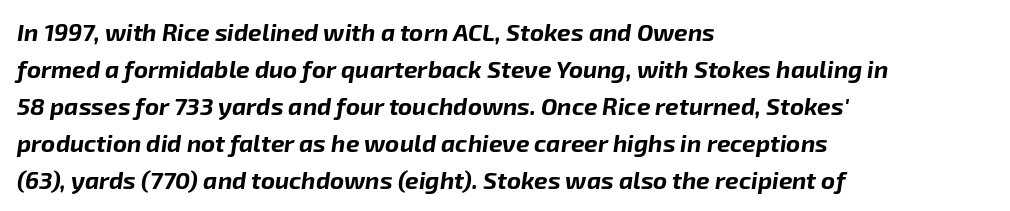
The image shows 24 px bold type, italic (leaning right); set left-aligned, normal line spacing (1.54x), normal letter spacing, not underlined.
